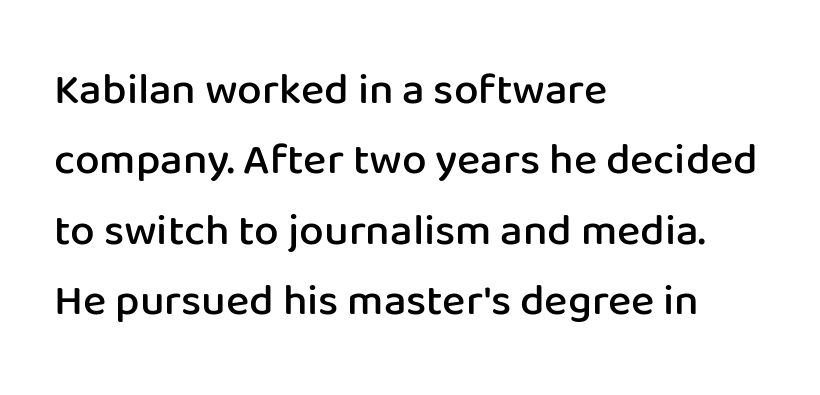
What's the leading like? Ordinary, nothing unusual. Spacing between characters is what you'd get straight out of the box. Note the varied advance widths — an 'i' is clearly narrower than an 'm'. This sample uses an upright cut, with every glyph sitting square on the baseline. Decoration check: the copy has no underline.
